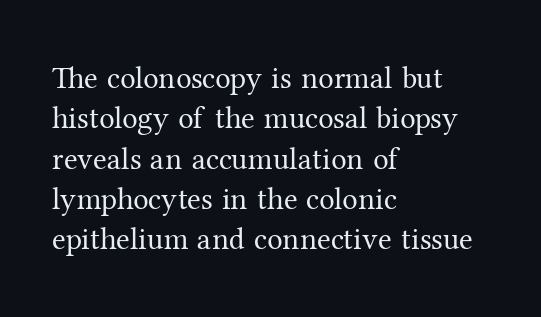
{"serif": "yes", "italic": "no", "bold": "no", "weight": "regular", "width": "normal", "stroke_contrast": "medium", "x_height": "medium", "monospaced": "no", "underline": "no", "align": "left", "line_spacing": "normal", "line_spacing_ratio": 1.3, "letter_spacing": "normal", "letter_spacing_em": 0.0, "glyph_px": 31}
